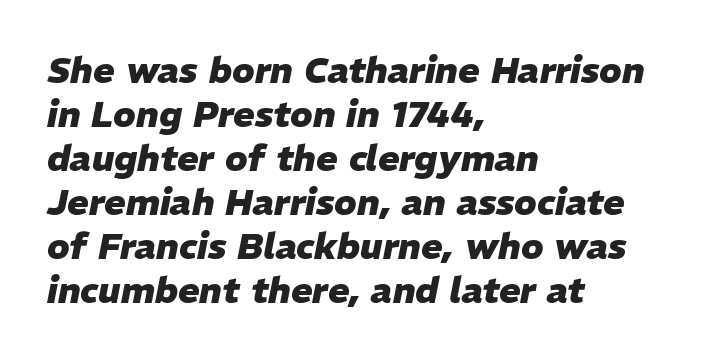
Q: Is the text bold? A: Yes.
Q: Is the text italic (slanted)? A: Yes, it leans right by about 11 degrees.
Q: Is the text underlined? A: No.
Q: How is the paragraph aligned? A: Left-aligned.
Q: Is the spacing between letters normal or unusually wide? A: Normal.
Q: Width (condensed, normal, or wide)? A: Normal.
Q: Stroke contrast? A: Low.
Q: x-height? A: Medium.
Q: Monospaced? A: No.
